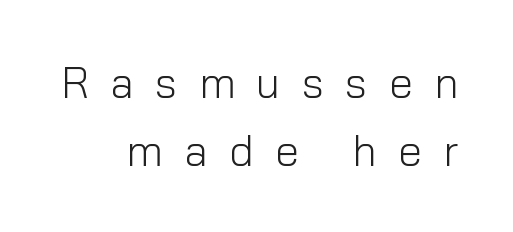
The image shows 43 px light sans-serif type, upright; set right-aligned, normal line spacing (1.58x), unusually wide letter spacing (+0.5 em), not underlined; low stroke contrast and a medium x-height.
